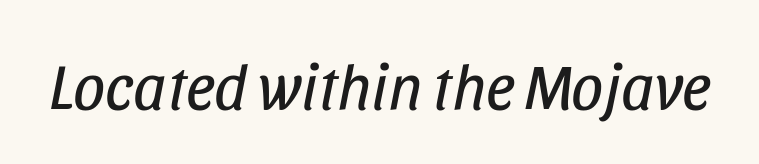
{"italic": "yes", "lean": "right", "slant_degrees": 11, "bold": "no", "weight": "regular", "width": "condensed", "stroke_contrast": "low", "x_height": "large", "monospaced": "no", "underline": "no", "letter_spacing": "normal", "letter_spacing_em": 0.0, "glyph_px": 64}
